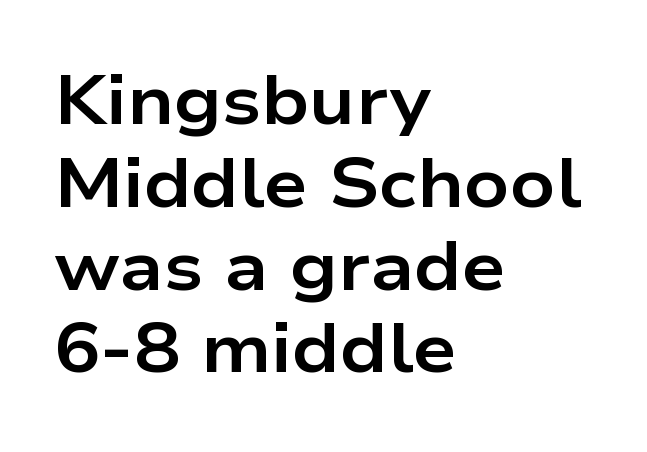
{"serif": "no", "italic": "no", "bold": "yes", "weight": "bold", "width": "wide", "stroke_contrast": "low", "x_height": "medium", "monospaced": "no", "underline": "no", "align": "left", "line_spacing_ratio": 1.2, "letter_spacing": "normal", "letter_spacing_em": 0.0, "glyph_px": 69}
